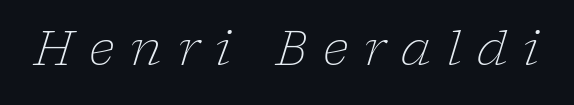
Q: Is the text bold? A: No.
Q: Is the text italic (slanted)? A: Yes, it leans right by about 17 degrees.
Q: Is the typeface a serif or a sans-serif typeface? A: Serif.
Q: Is the text underlined? A: No.
Q: Is the spacing between letters normal or unusually wide? A: Unusually wide.
Q: Width (condensed, normal, or wide)? A: Normal.
Q: Stroke contrast? A: Low.
Q: x-height? A: Medium.
Q: Monospaced? A: No.
